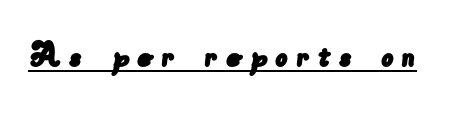
Compared with undecorated copy, this sample adds a rule below the words. The passage shown is typeset with a sans-serif family. Note the varied advance widths — an 'i' is clearly narrower than an 'm'.
